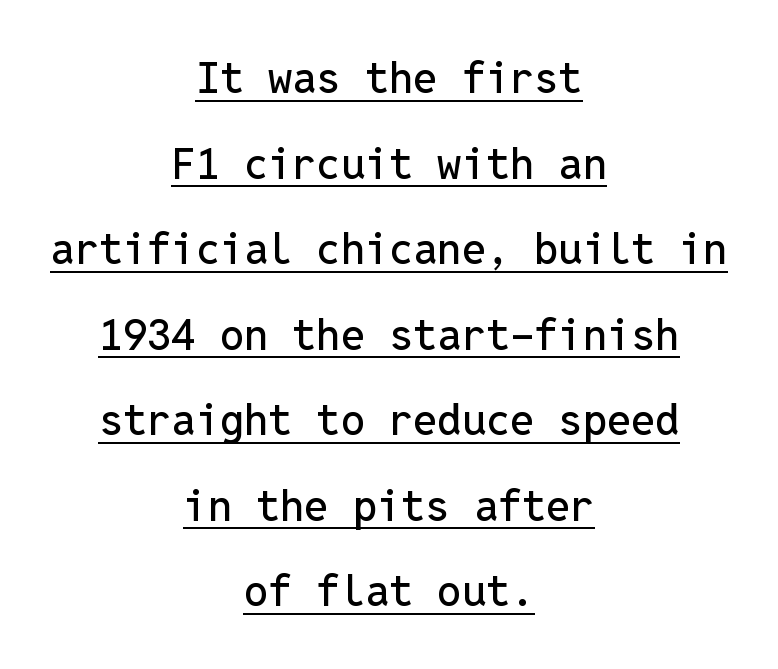
The image shows 43 px sans-serif type, upright, monospaced; set centered, loose line spacing (1.99x), normal letter spacing, underlined; low stroke contrast and a medium x-height.
